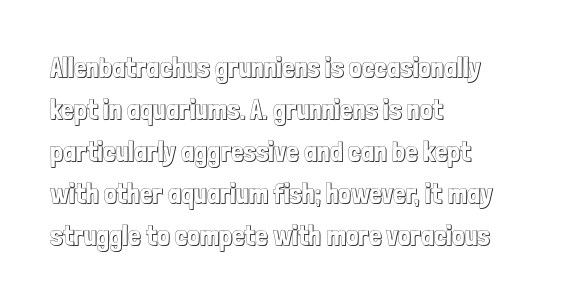
Q: Is the text italic (slanted)? A: No, it is upright.
Q: Is the text underlined? A: No.
Q: How is the paragraph aligned? A: Left-aligned.
Q: Is the spacing between letters normal or unusually wide? A: Normal.
Q: Is the spacing between lines tight, normal or loose? A: Normal.
Q: Width (condensed, normal, or wide)? A: Condensed.
Q: x-height? A: Medium.
Q: Monospaced? A: No.
